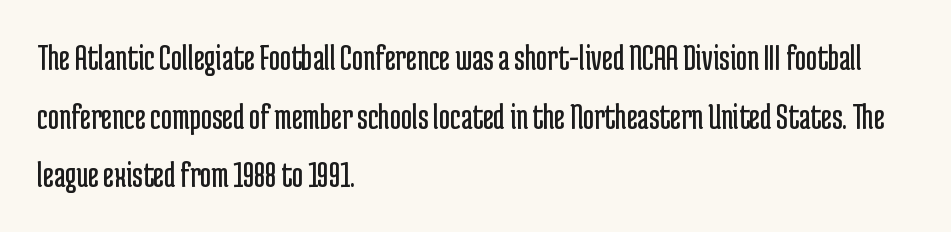
{"serif": "no", "italic": "no", "bold": "no", "weight": "regular", "width": "condensed", "stroke_contrast": "low", "x_height": "medium", "monospaced": "no", "underline": "no", "align": "left", "line_spacing": "normal", "line_spacing_ratio": 1.54, "letter_spacing": "normal", "letter_spacing_em": 0.0, "glyph_px": 38}
